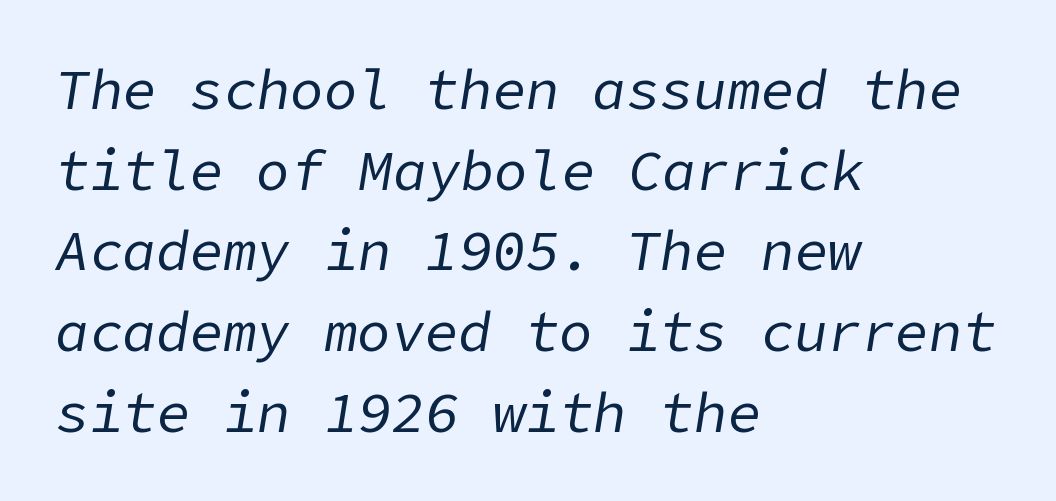
The image shows 56 px regular-weight type, italic (leaning right); set left-aligned, normal line spacing (1.44x), normal letter spacing, not underlined; low stroke contrast and a medium x-height.
